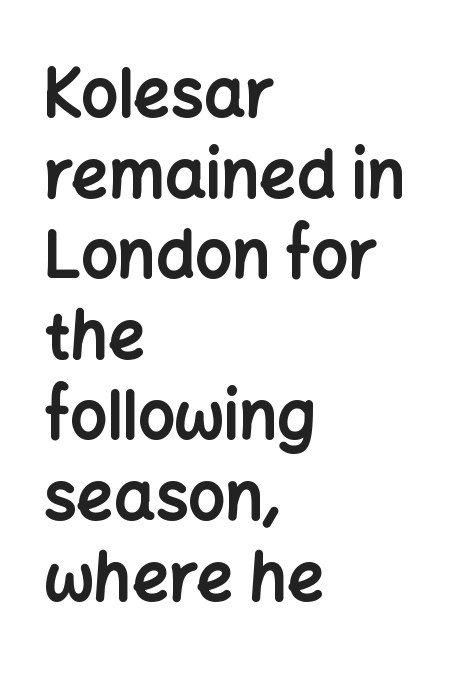
The image shows 65 px bold sans-serif type, upright; set left-aligned, line spacing 1.24x, normal letter spacing, not underlined; low stroke contrast and a medium x-height.
